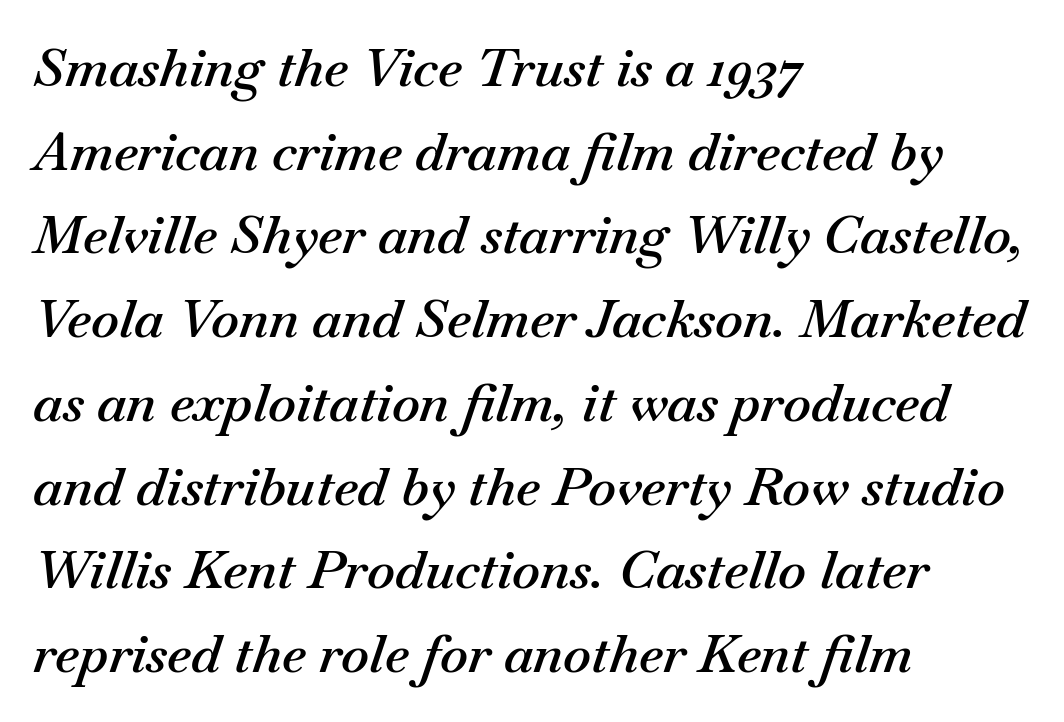
The image shows 53 px semibold type, italic (leaning right); set left-aligned, normal line spacing (1.58x), normal letter spacing, not underlined; medium stroke contrast and a small x-height.
